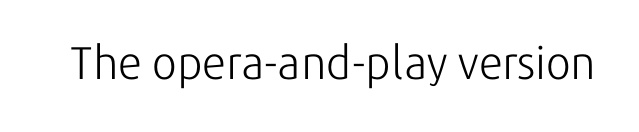
The letters advance in unequal steps, a hallmark of proportional type. Weight: regular or lighter. To sum up the face: it is a sans, with no serifs. Honestly, the letter spacing is just normal — you wouldn't notice it.
